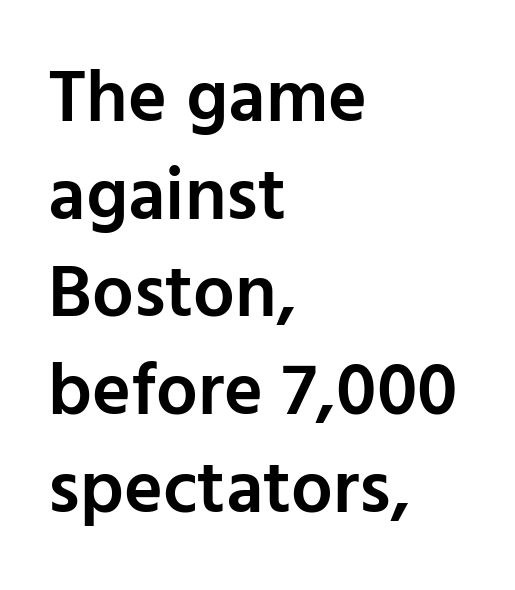
Tracking value appears to be zero — textbook default spacing. This rendering uses left alignment, leaving the right contour irregular. Check under the words: just untouched page. These lines sit exactly where default settings would place them.
